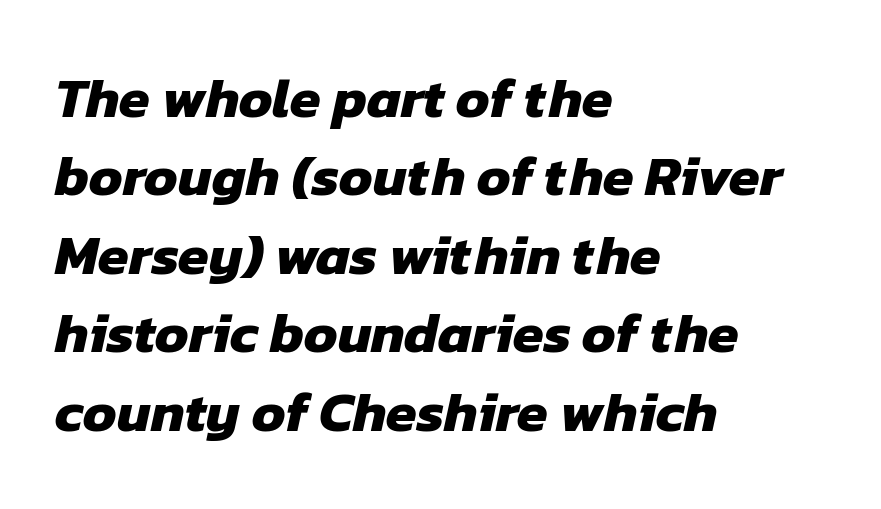
{"serif": "no", "bold": "yes", "weight": "heavy", "width": "normal", "stroke_contrast": "low", "x_height": "medium", "monospaced": "no", "underline": "no", "align": "left", "line_spacing": "normal", "line_spacing_ratio": 1.4, "letter_spacing": "normal", "letter_spacing_em": 0.0, "glyph_px": 56}
